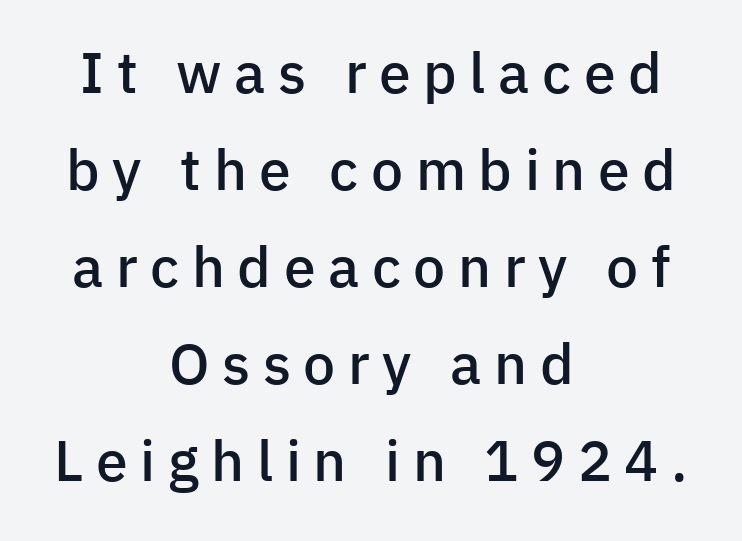
{"serif": "no", "italic": "no", "bold": "semi", "weight": "semibold", "width": "normal", "stroke_contrast": "low", "x_height": "medium", "monospaced": "no", "underline": "no", "align": "center", "line_spacing": "normal", "line_spacing_ratio": 1.7, "letter_spacing": "wide", "letter_spacing_em": 0.22, "glyph_px": 57}
